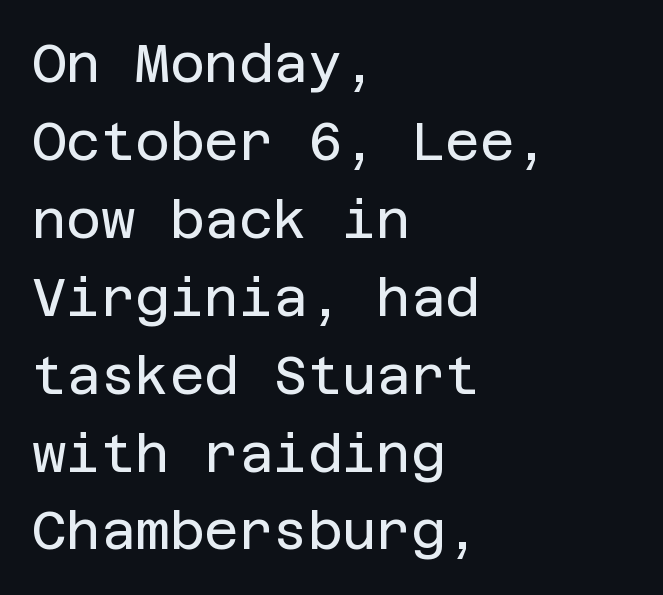
Q: Is the text bold? A: No.
Q: Is the text italic (slanted)? A: No, it is upright.
Q: Is the typeface a serif or a sans-serif typeface? A: Sans-serif.
Q: Is the text underlined? A: No.
Q: How is the paragraph aligned? A: Left-aligned.
Q: Is the spacing between letters normal or unusually wide? A: Normal.
Q: Is the spacing between lines tight, normal or loose? A: Normal.
Q: Width (condensed, normal, or wide)? A: Normal.
Q: Stroke contrast? A: Low.
Q: x-height? A: Large.
